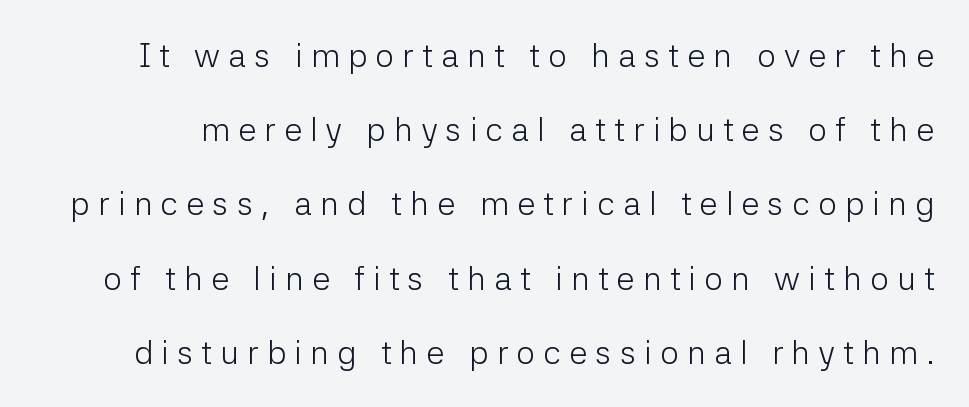
The image shows 33 px light sans-serif type, upright; set loose line spacing (2.25x), unusually wide letter spacing (+0.25 em), not underlined; low stroke contrast and a medium x-height.
